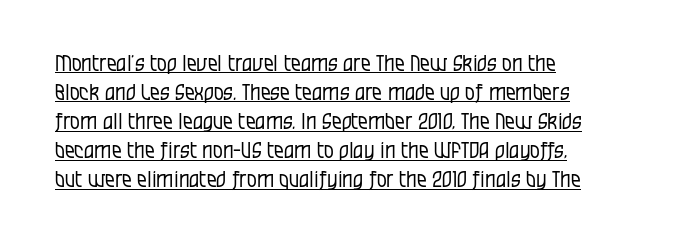
{"italic": "no", "bold": "no", "underline": "yes", "align": "left", "line_spacing": "normal", "line_spacing_ratio": 1.32, "letter_spacing": "normal", "letter_spacing_em": 0.0, "glyph_px": 22}
